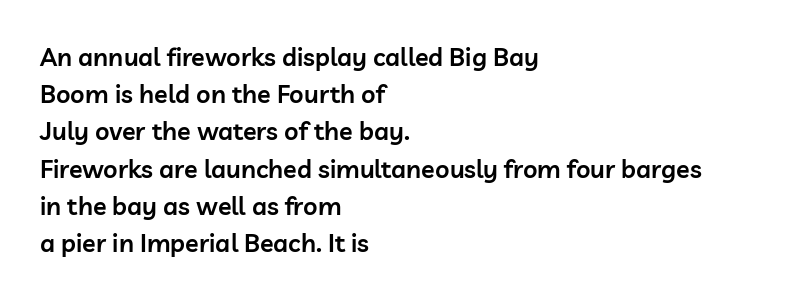
The image shows 25 px text type, upright; set left-aligned, normal line spacing (1.49x), normal letter spacing, not underlined.
